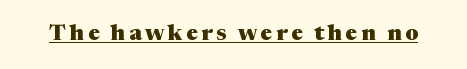
{"italic": "no", "bold": "yes", "underline": "yes", "glyph_px": 22}
